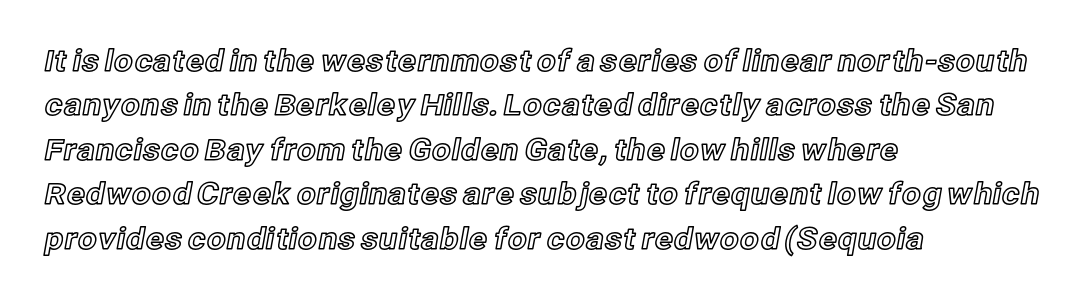
{"width": "normal", "x_height": "medium", "monospaced": "no", "underline": "no", "align": "left", "line_spacing": "normal", "line_spacing_ratio": 1.48, "letter_spacing": "normal", "letter_spacing_em": 0.0, "glyph_px": 30}
